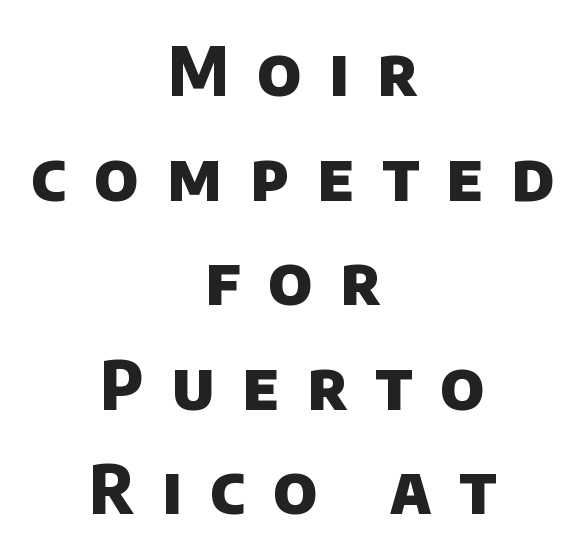
Tracking value appears strongly positive — letters spread wide. Serifs: no, the terminals of the letterforms are clean. Casual observation: everything's sitting right in the middle. Heavy, bold letterforms. The space beneath each line is pristine and unruled.
